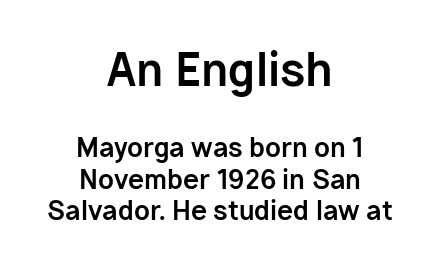
The image shows 45 px bold sans-serif type, upright; set centered, line spacing 1.22x, normal letter spacing, not underlined; the first (top) block is 1.73x larger; low stroke contrast and a medium x-height.
